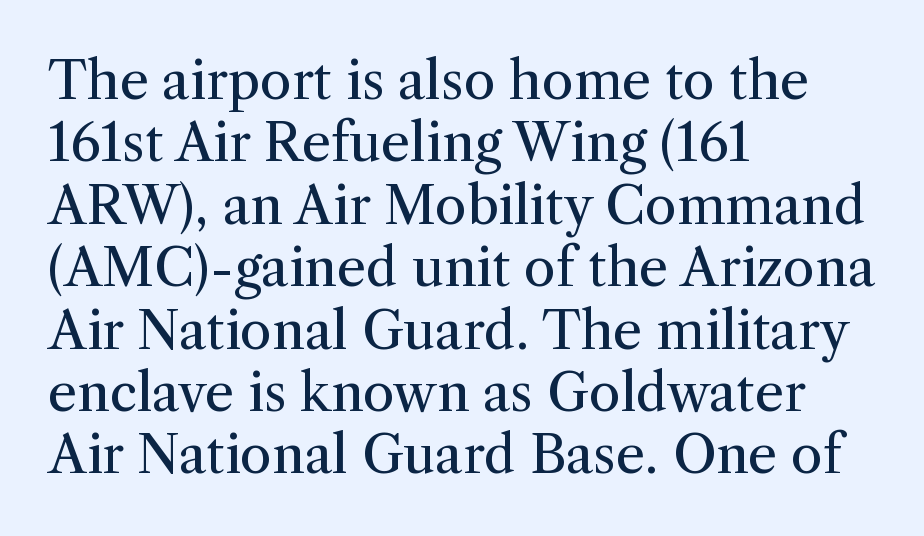
{"serif": "yes", "italic": "no", "bold": "no", "weight": "regular", "width": "normal", "stroke_contrast": "medium", "x_height": "medium", "monospaced": "no", "underline": "no", "align": "left", "line_spacing_ratio": 1.2, "letter_spacing": "normal", "letter_spacing_em": 0.0, "glyph_px": 52}
